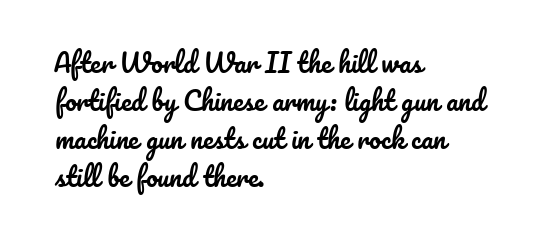
Inter-character spacing is left at the font's built-in metrics. Beneath every word, the page is bare. The typesetter chose a ragged-right arrangement here. Quick note: interline space is typical.
